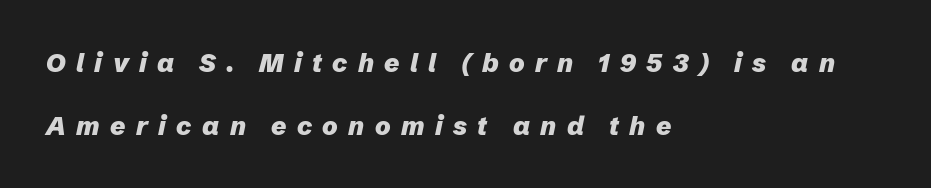
The image shows 26 px bold type, italic (leaning right); set left-aligned, loose line spacing (2.41x), unusually wide letter spacing (+0.4 em), not underlined.
